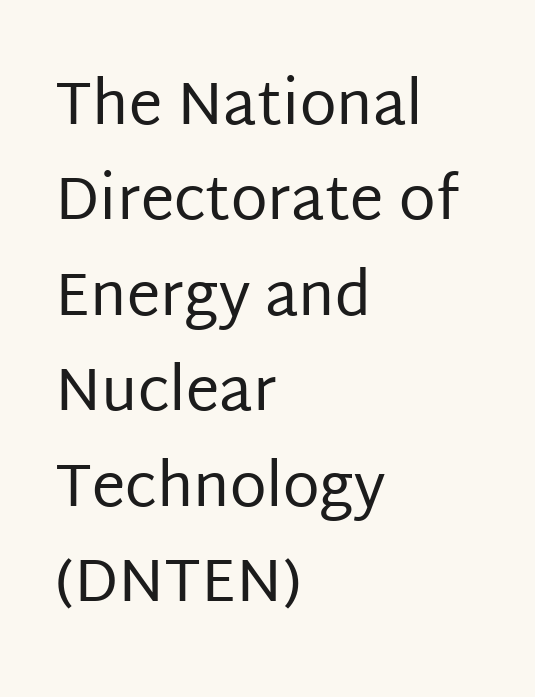
Only glyphs here, with clear space below each row. Is this a fixed-width face? No — the glyphs have proportional, varying widths. Is this a sans? Yes — the strokes have no serifs. Nobody touched the tracking dial on this one. Whoever set this chose a conventional vertical rhythm. This is the regular roman posture of the typeface.
